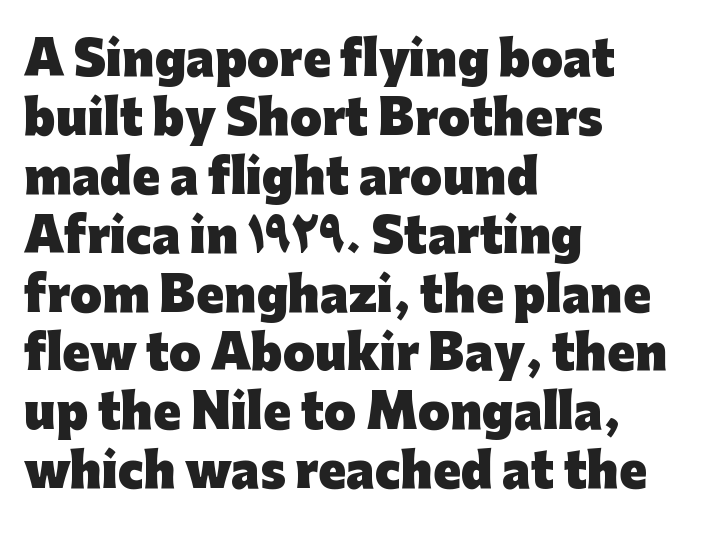
The image shows 46 px heavy sans-serif type, upright; set left-aligned, normal line spacing (1.28x), normal letter spacing, not underlined; low stroke contrast and a medium x-height.
